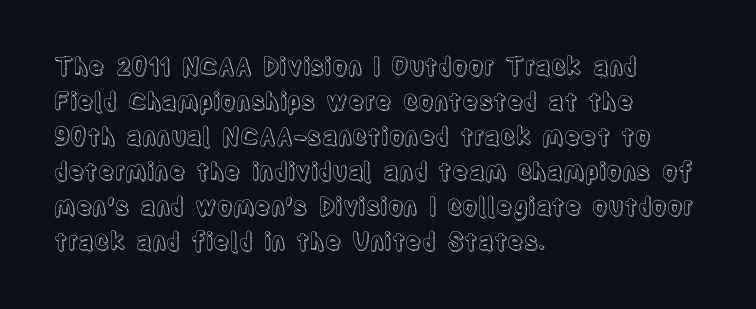
The image shows 24 px text type, upright; set left-aligned, normal line spacing (1.46x), normal letter spacing, not underlined.
